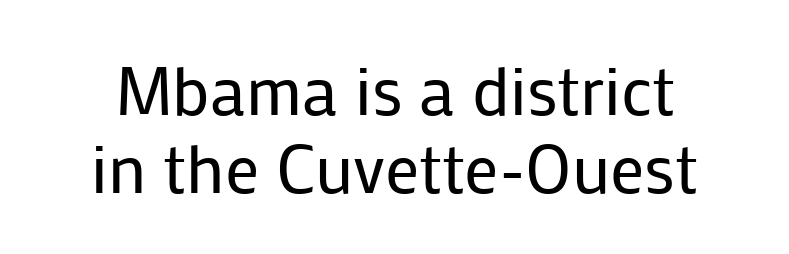
Q: Is the text bold? A: No.
Q: Is the text italic (slanted)? A: No, it is upright.
Q: Is the typeface a serif or a sans-serif typeface? A: Sans-serif.
Q: Is the text underlined? A: No.
Q: Is the spacing between letters normal or unusually wide? A: Normal.
Q: Is the spacing between lines tight, normal or loose? A: Tight.
Q: Width (condensed, normal, or wide)? A: Normal.
Q: Stroke contrast? A: Low.
Q: x-height? A: Medium.
Q: Monospaced? A: No.
